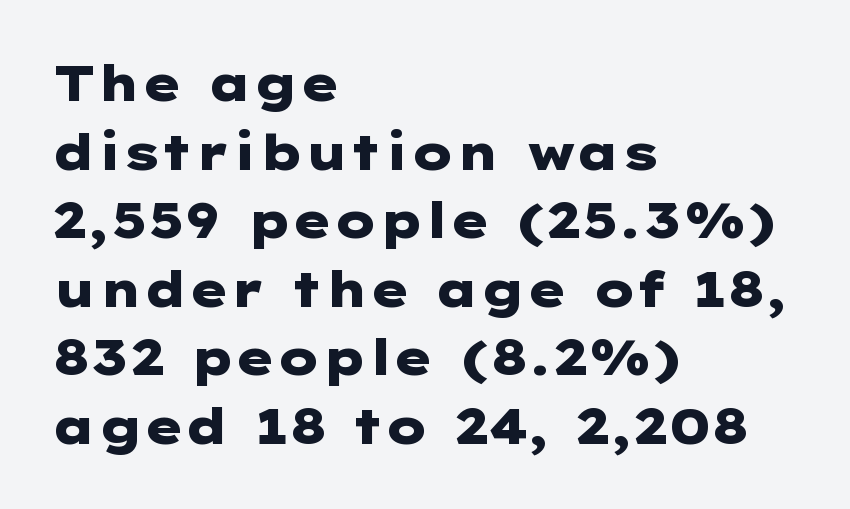
{"serif": "no", "italic": "no", "bold": "yes", "weight": "heavy", "width": "wide", "stroke_contrast": "low", "x_height": "medium", "underline": "no", "align": "left", "line_spacing": "normal", "line_spacing_ratio": 1.4, "letter_spacing": "normal", "letter_spacing_em": 0.0, "glyph_px": 49}
